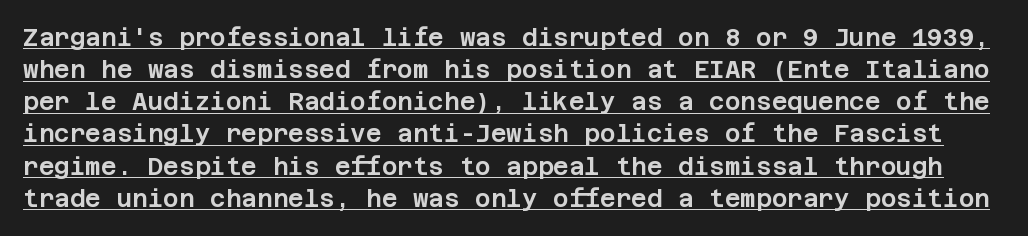
The image shows 24 px text type, upright; set normal line spacing (1.34x), normal letter spacing, underlined.
